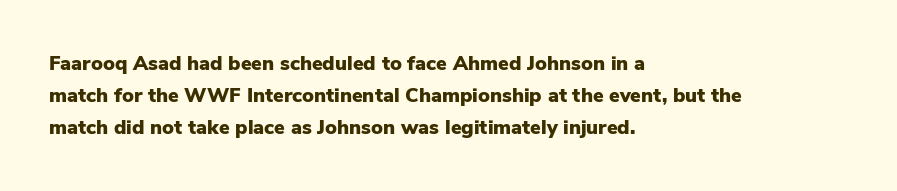
Q: Is the text bold? A: Yes.
Q: Is the text italic (slanted)? A: No, it is upright.
Q: Is the text underlined? A: No.
Q: How is the paragraph aligned? A: Left-aligned.
Q: Is the spacing between letters normal or unusually wide? A: Normal.
Q: Is the spacing between lines tight, normal or loose? A: Normal.
